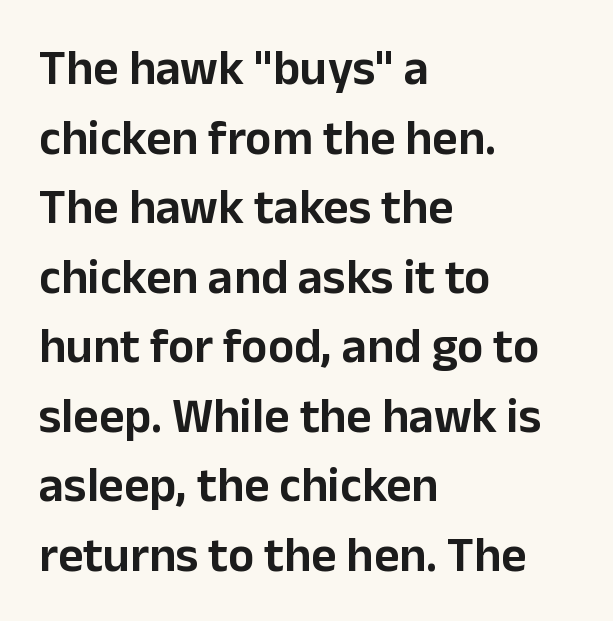
{"serif": "no", "italic": "no", "width": "normal", "stroke_contrast": "low", "x_height": "medium", "monospaced": "no", "underline": "no", "align": "left", "line_spacing": "normal", "line_spacing_ratio": 1.42, "letter_spacing": "normal", "letter_spacing_em": 0.0, "glyph_px": 49}
